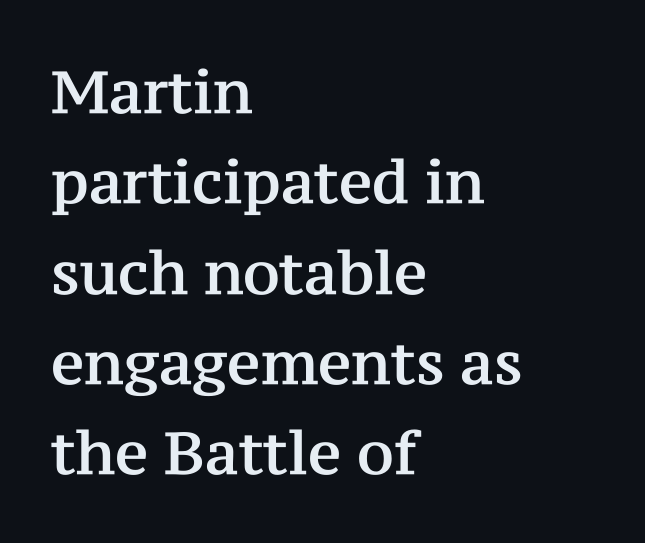
Q: Is the text italic (slanted)? A: No, it is upright.
Q: Is the typeface a serif or a sans-serif typeface? A: Serif.
Q: Is the text underlined? A: No.
Q: How is the paragraph aligned? A: Left-aligned.
Q: Is the spacing between letters normal or unusually wide? A: Normal.
Q: Is the spacing between lines tight, normal or loose? A: Normal.
Q: Width (condensed, normal, or wide)? A: Normal.
Q: Stroke contrast? A: Medium.
Q: x-height? A: Medium.
Q: Monospaced? A: No.
